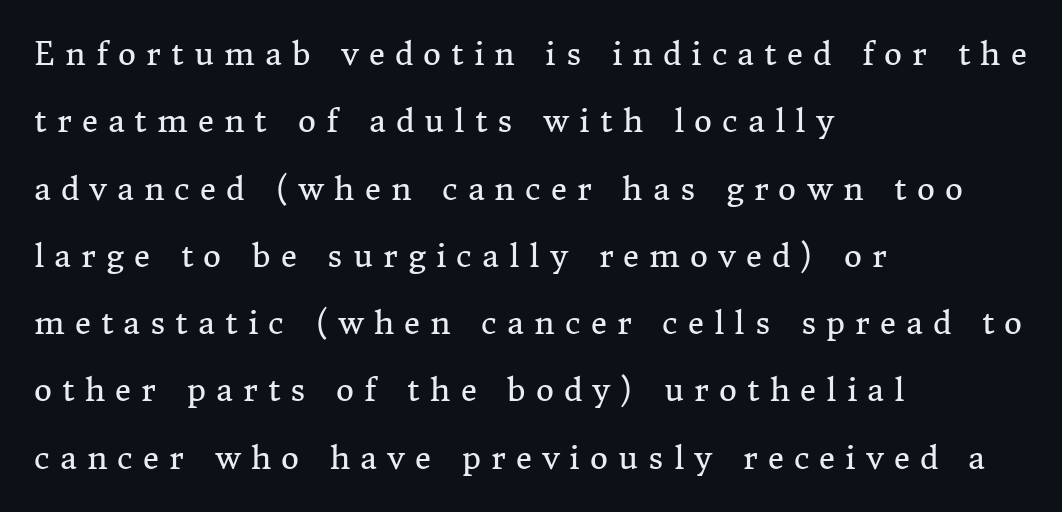
Each letter keeps its own natural width here, so spacing adapts to shape. Each letter's strokes conclude with small projecting serifs. Substantial extra tracking has been applied to these lines. How would I describe the line gaps? Wide and relaxed. Compared with a centered layout, this one pins lines to the left instead.
